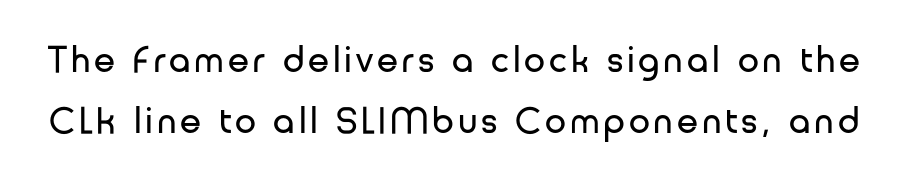
Q: Is the text bold? A: No.
Q: Is the text italic (slanted)? A: No, it is upright.
Q: Is the typeface a serif or a sans-serif typeface? A: Sans-serif.
Q: Is the text underlined? A: No.
Q: Is the spacing between lines tight, normal or loose? A: Normal.
Q: Width (condensed, normal, or wide)? A: Normal.
Q: Stroke contrast? A: Low.
Q: x-height? A: Medium.
Q: Monospaced? A: No.
